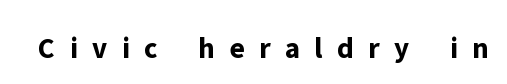
Q: Is the text bold? A: Yes.
Q: Is the text italic (slanted)? A: No, it is upright.
Q: Is the typeface a serif or a sans-serif typeface? A: Sans-serif.
Q: Is the text underlined? A: No.
Q: Is the spacing between letters normal or unusually wide? A: Unusually wide.
Q: Width (condensed, normal, or wide)? A: Normal.
Q: Stroke contrast? A: Low.
Q: x-height? A: Medium.
Q: Monospaced? A: No.
